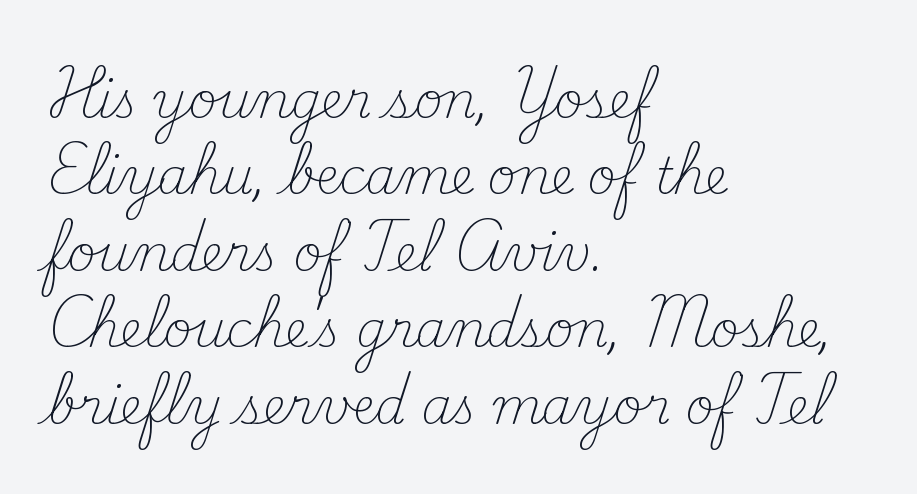
The image shows 49 px light serif type; set left-aligned, normal line spacing (1.56x), normal letter spacing, not underlined; medium stroke contrast and a small x-height.
